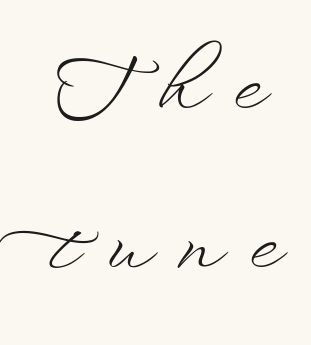
{"bold": "no", "weight": "light", "width": "wide", "stroke_contrast": "low", "x_height": "small", "monospaced": "no", "underline": "no", "line_spacing": "loose", "line_spacing_ratio": 2.09, "letter_spacing": "wide", "letter_spacing_em": 0.39, "glyph_px": 76}
